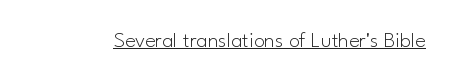
{"italic": "no", "bold": "no", "underline": "yes", "letter_spacing": "normal", "letter_spacing_em": 0.0, "glyph_px": 22}
